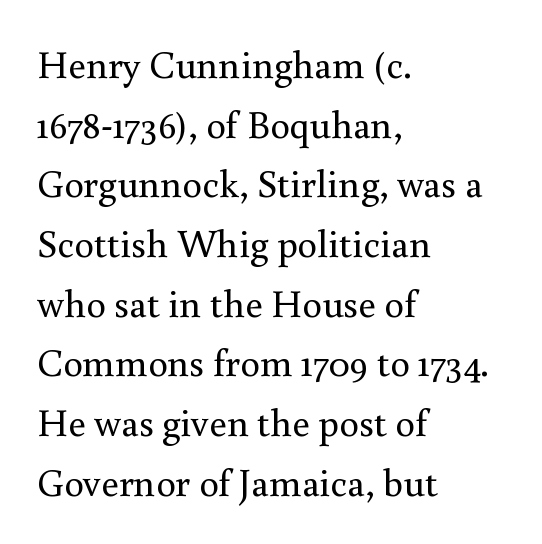
Q: Is the text bold? A: No.
Q: Is the text italic (slanted)? A: No, it is upright.
Q: Is the typeface a serif or a sans-serif typeface? A: Serif.
Q: Is the text underlined? A: No.
Q: How is the paragraph aligned? A: Left-aligned.
Q: Is the spacing between letters normal or unusually wide? A: Normal.
Q: Is the spacing between lines tight, normal or loose? A: Normal.
Q: Width (condensed, normal, or wide)? A: Normal.
Q: Stroke contrast? A: Medium.
Q: x-height? A: Small.
Q: Monospaced? A: No.
